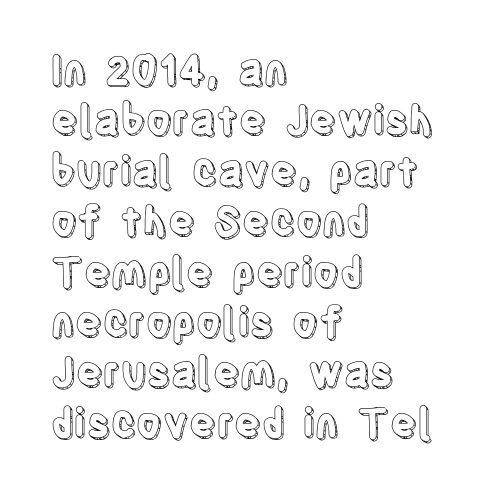
Italic? Not at all — the glyphs are vertical. Notice how descenders clear the ascenders below comfortably — that's standard leading. The letters sit at their default tracking, neither squeezed nor spread. A classic flush-left, rag-right setting is used for this passage. Here the designer chose a conventional face with non-uniform glyph widths.
